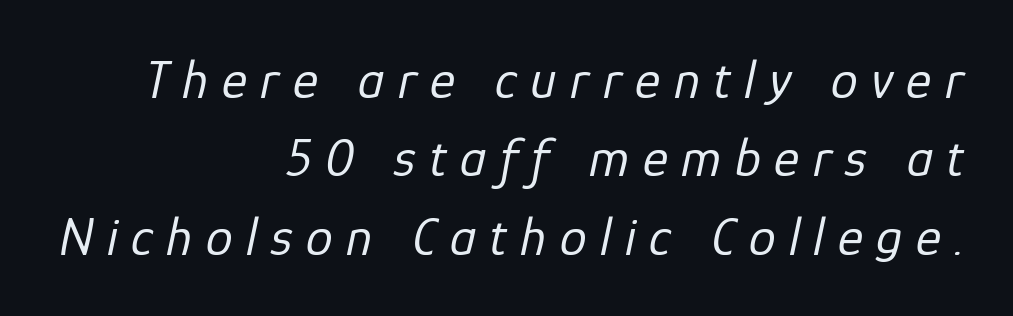
{"italic": "yes", "lean": "right", "slant_degrees": 12, "bold": "no", "weight": "regular", "width": "normal", "stroke_contrast": "low", "x_height": "medium", "monospaced": "no", "underline": "no", "align": "right", "line_spacing": "normal", "line_spacing_ratio": 1.45, "letter_spacing": "wide", "letter_spacing_em": 0.25, "glyph_px": 54}
